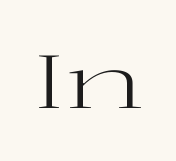
Q: Is the text bold? A: No.
Q: Is the text italic (slanted)? A: No, it is upright.
Q: Is the typeface a serif or a sans-serif typeface? A: Serif.
Q: Is the text underlined? A: No.
Q: Is the spacing between letters normal or unusually wide? A: Normal.
Q: Width (condensed, normal, or wide)? A: Wide.
Q: Stroke contrast? A: High.
Q: x-height? A: Medium.
Q: Monospaced? A: No.
